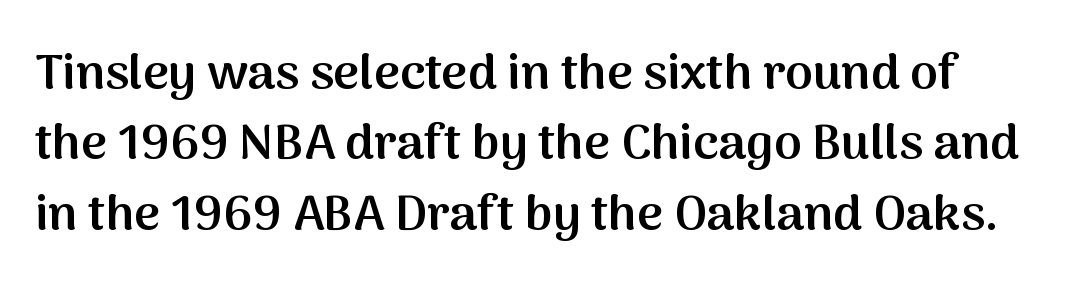
The image shows 50 px semibold sans-serif type, upright; set normal line spacing (1.41x), normal letter spacing, not underlined; medium stroke contrast and a medium x-height.
